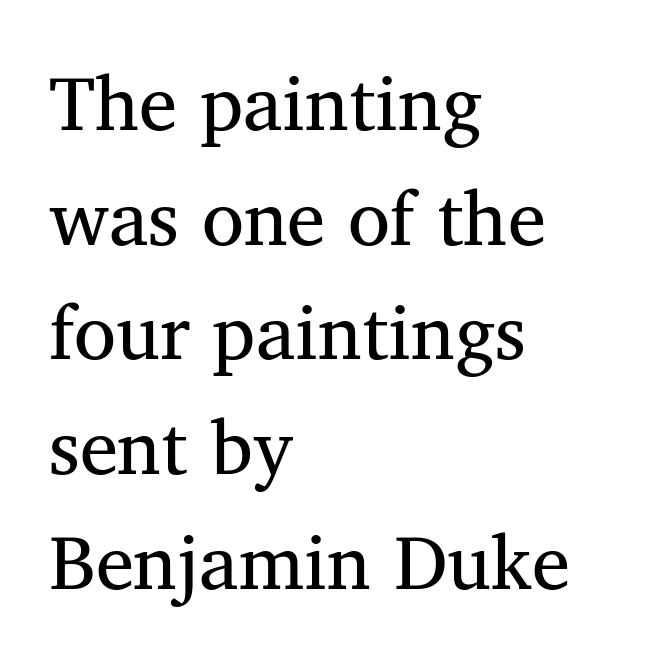
Style check: upright. Vertical stems look standard width or narrower in stroke. The vertical gap from one line to the next is medium. Which margin do the lines hug? The left one — the right edge is uneven. Here the designer chose a conventional face with non-uniform glyph widths.
